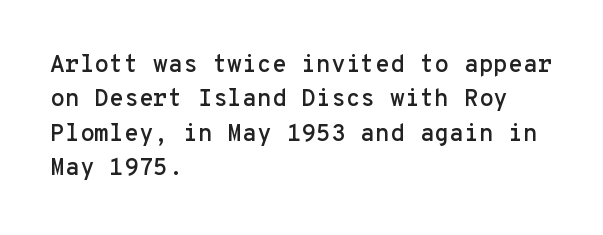
The rows are spaced the way most documents space them. Italic: no, the glyphs are upright roman. Reading down the block, your eye returns to a fixed left position each line. The words here are not underlined. Nothing unusual about the tracking: characters are spaced as the font intends.
